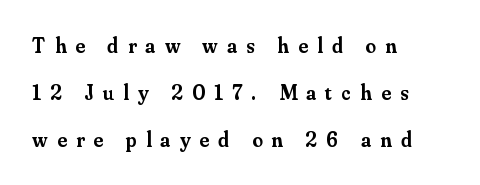
The rendering uses a large line-height, opening up the rows. Underline: absent. A somewhat darkened texture: the type is semibold rather than bold. Leftover space on each line is placed entirely after the last word. This is the regular roman posture of the typeface.
